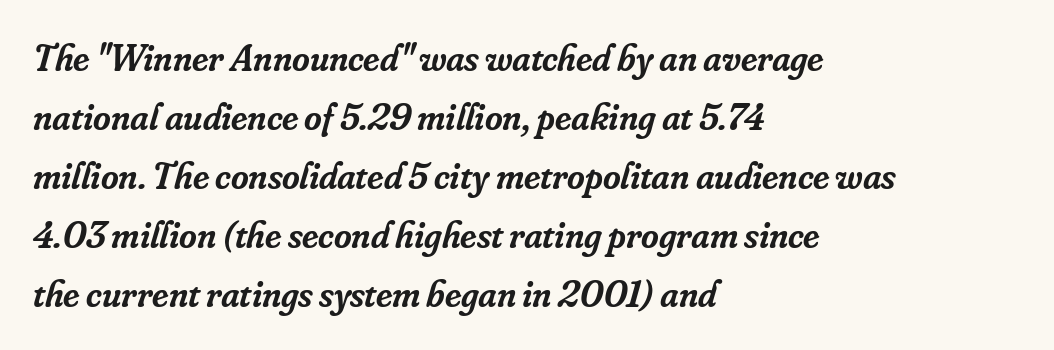
Q: Is the text bold? A: Semi-bold.
Q: Is the text italic (slanted)? A: Yes, it leans right by about 16 degrees.
Q: Is the typeface a serif or a sans-serif typeface? A: Serif.
Q: Is the text underlined? A: No.
Q: How is the paragraph aligned? A: Left-aligned.
Q: Is the spacing between letters normal or unusually wide? A: Normal.
Q: Is the spacing between lines tight, normal or loose? A: Normal.
Q: Width (condensed, normal, or wide)? A: Normal.
Q: Stroke contrast? A: Low.
Q: x-height? A: Small.
Q: Monospaced? A: No.
